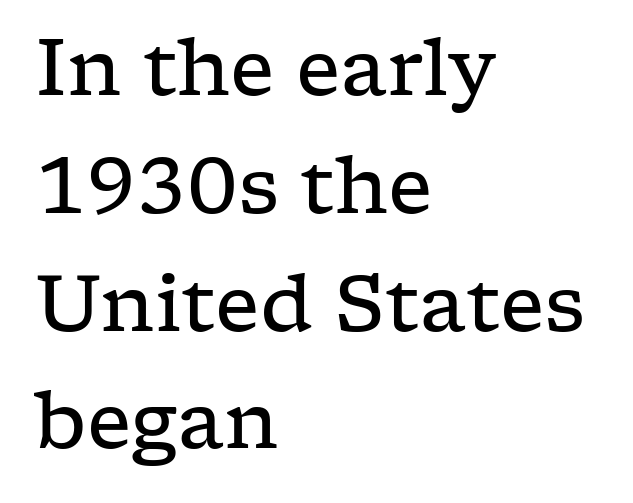
{"serif": "yes", "italic": "no", "bold": "no", "weight": "regular", "width": "wide", "stroke_contrast": "low", "x_height": "medium", "monospaced": "no", "underline": "no", "align": "left", "line_spacing": "normal", "line_spacing_ratio": 1.51, "letter_spacing": "normal", "letter_spacing_em": 0.0, "glyph_px": 78}
